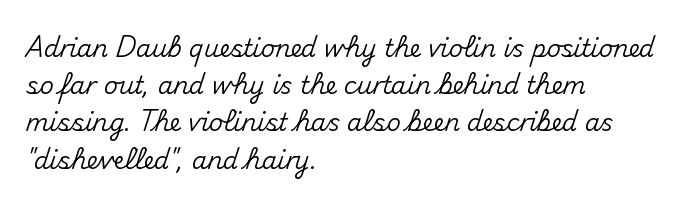
Q: Is the text italic (slanted)? A: Yes.
Q: Is the text underlined? A: No.
Q: How is the paragraph aligned? A: Left-aligned.
Q: Is the spacing between letters normal or unusually wide? A: Normal.
Q: Is the spacing between lines tight, normal or loose? A: Normal.
